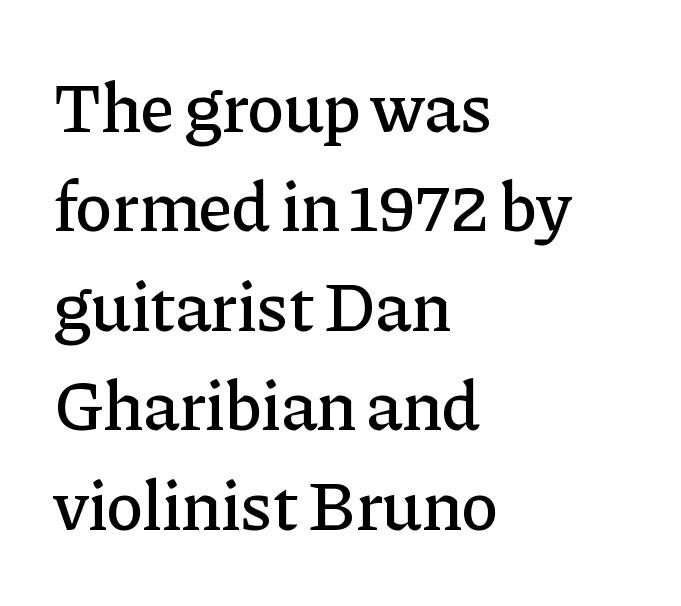
The image shows 70 px serif type, upright; set left-aligned, normal line spacing (1.42x), normal letter spacing, not underlined; low stroke contrast and a medium x-height.
